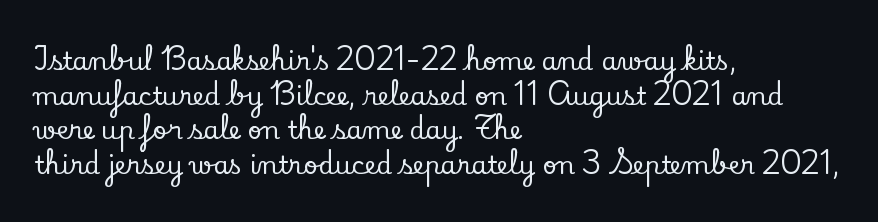
Q: Is the text italic (slanted)? A: No, it is upright.
Q: Is the text underlined? A: No.
Q: How is the paragraph aligned? A: Left-aligned.
Q: Is the spacing between letters normal or unusually wide? A: Normal.
Q: Is the spacing between lines tight, normal or loose? A: Normal.
